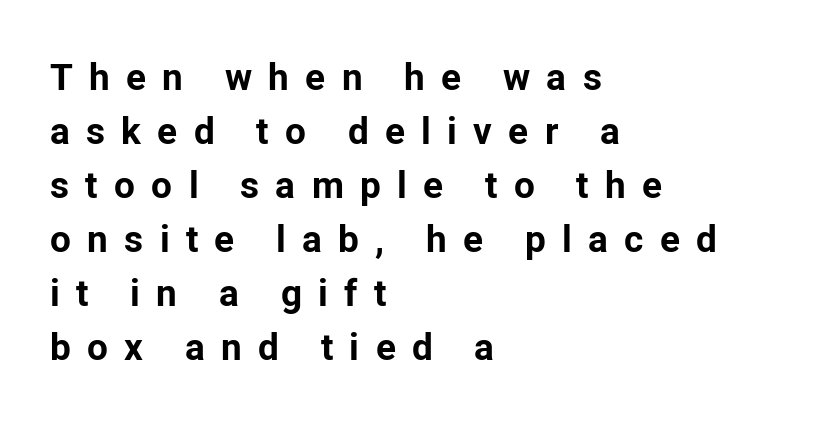
Q: Is the text bold? A: Yes.
Q: Is the text italic (slanted)? A: No, it is upright.
Q: Is the typeface a serif or a sans-serif typeface? A: Sans-serif.
Q: Is the text underlined? A: No.
Q: How is the paragraph aligned? A: Left-aligned.
Q: Is the spacing between letters normal or unusually wide? A: Unusually wide.
Q: Is the spacing between lines tight, normal or loose? A: Normal.
Q: Width (condensed, normal, or wide)? A: Normal.
Q: Stroke contrast? A: Low.
Q: x-height? A: Medium.
Q: Monospaced? A: No.
